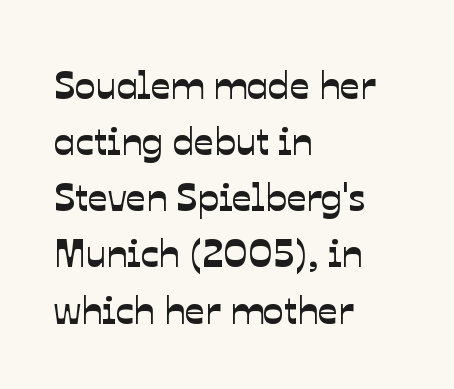
{"serif": "no", "width": "normal", "stroke_contrast": "low", "x_height": "medium", "monospaced": "no", "underline": "no", "align": "left", "line_spacing": "normal", "line_spacing_ratio": 1.44, "letter_spacing": "normal", "letter_spacing_em": 0.0, "glyph_px": 39}
